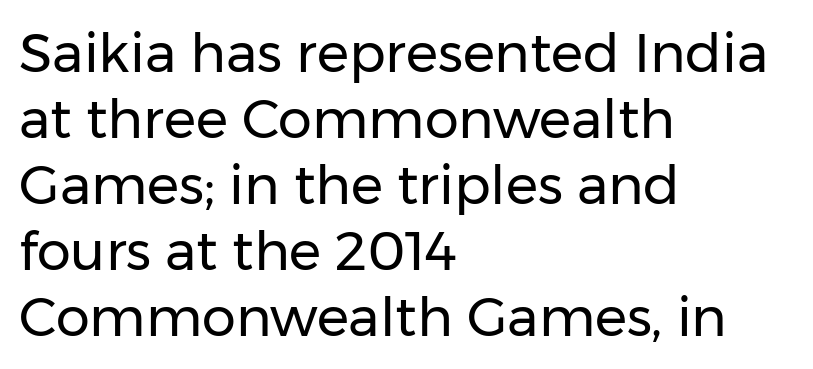
Q: Is the text bold? A: No.
Q: Is the text italic (slanted)? A: No, it is upright.
Q: Is the typeface a serif or a sans-serif typeface? A: Sans-serif.
Q: Is the text underlined? A: No.
Q: How is the paragraph aligned? A: Left-aligned.
Q: Is the spacing between letters normal or unusually wide? A: Normal.
Q: Width (condensed, normal, or wide)? A: Normal.
Q: Stroke contrast? A: Low.
Q: x-height? A: Medium.
Q: Monospaced? A: No.
